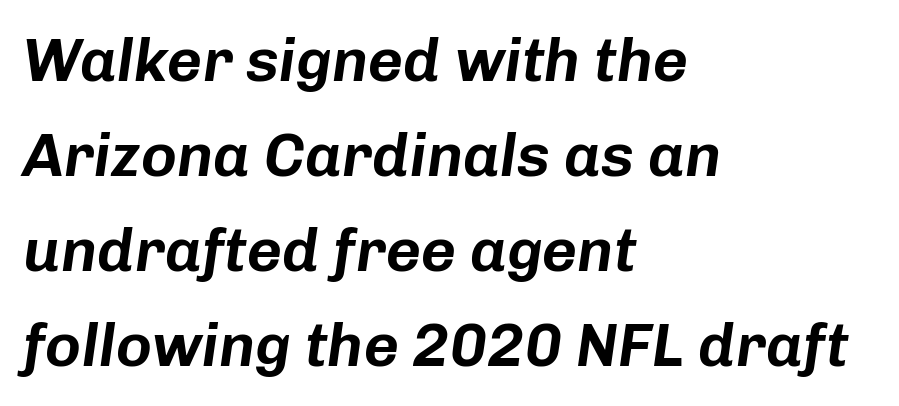
{"italic": "yes", "lean": "right", "slant_degrees": 8, "width": "normal", "stroke_contrast": "low", "x_height": "medium", "monospaced": "no", "underline": "no", "align": "left", "line_spacing": "normal", "line_spacing_ratio": 1.56, "letter_spacing": "normal", "letter_spacing_em": 0.0, "glyph_px": 61}
